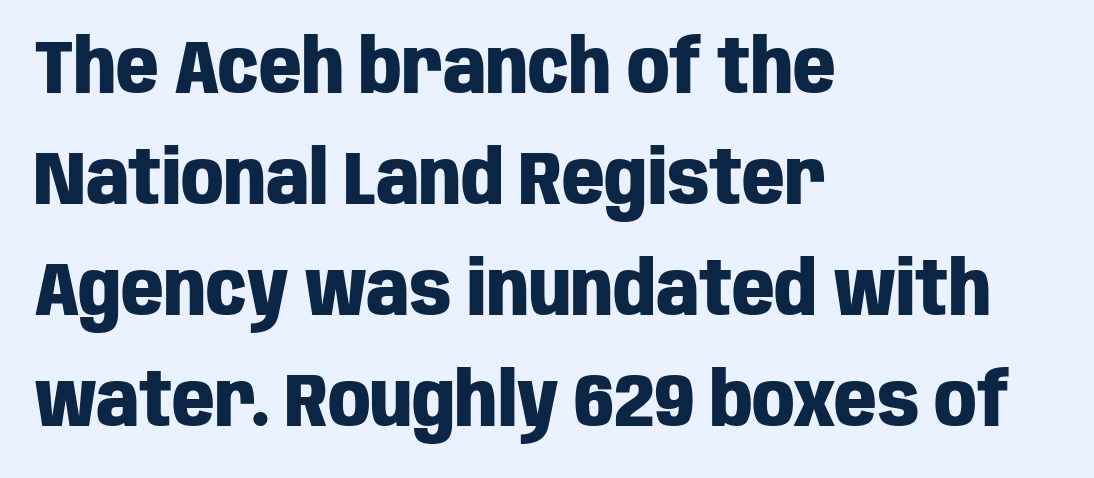
Q: Is the text bold? A: Yes.
Q: Is the text italic (slanted)? A: No, it is upright.
Q: Is the typeface a serif or a sans-serif typeface? A: Sans-serif.
Q: Is the text underlined? A: No.
Q: How is the paragraph aligned? A: Left-aligned.
Q: Is the spacing between letters normal or unusually wide? A: Normal.
Q: Is the spacing between lines tight, normal or loose? A: Normal.
Q: Width (condensed, normal, or wide)? A: Condensed.
Q: Stroke contrast? A: Low.
Q: x-height? A: Large.
Q: Monospaced? A: No.
